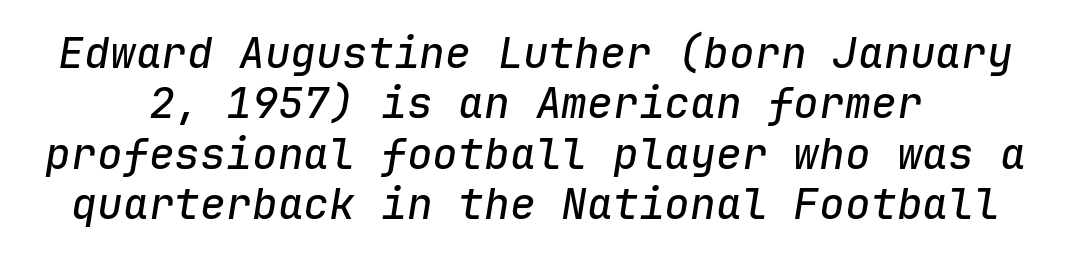
Compared with ordinary roman type, these characters are visibly tilted. Letter spacing: default. Do the characters align in a grid? Yes, the font is monospaced. Has an underline been added? It has not.
